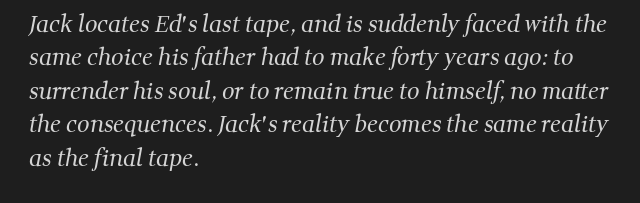
Q: Is the text bold? A: No.
Q: Is the text underlined? A: No.
Q: How is the paragraph aligned? A: Left-aligned.
Q: Is the spacing between letters normal or unusually wide? A: Normal.
Q: Is the spacing between lines tight, normal or loose? A: Normal.
